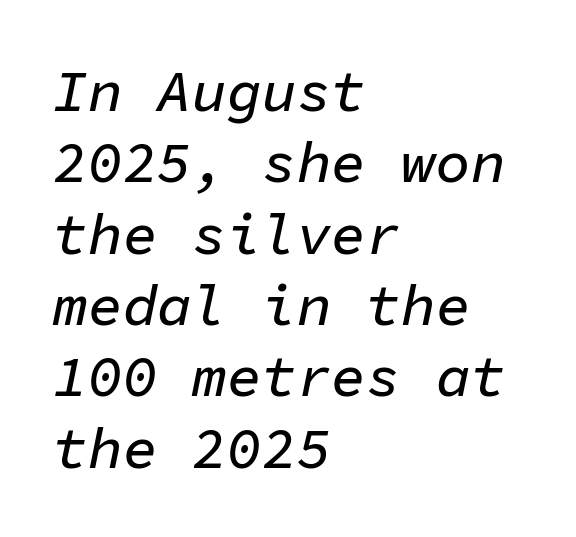
The image shows 58 px text type, italic (leaning right), monospaced; set left-aligned, line spacing 1.23x, normal letter spacing, not underlined; low stroke contrast and a medium x-height.
